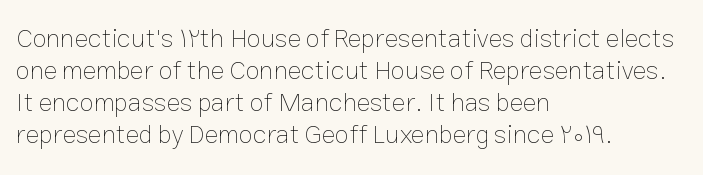
The passage shown is not underscored anywhere. Words appear dense and cohesive because spacing is normal. Alignment: flush left. Unlike italic type, these characters show no tilt at all.
